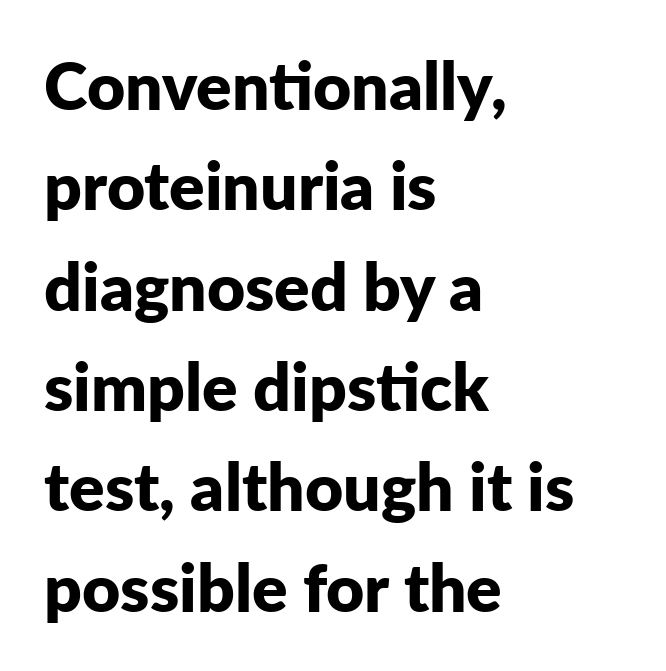
Q: Is the text bold? A: Yes.
Q: Is the text italic (slanted)? A: No, it is upright.
Q: Is the typeface a serif or a sans-serif typeface? A: Sans-serif.
Q: Is the text underlined? A: No.
Q: How is the paragraph aligned? A: Left-aligned.
Q: Is the spacing between letters normal or unusually wide? A: Normal.
Q: Is the spacing between lines tight, normal or loose? A: Normal.
Q: Width (condensed, normal, or wide)? A: Normal.
Q: Stroke contrast? A: Low.
Q: x-height? A: Medium.
Q: Monospaced? A: No.
